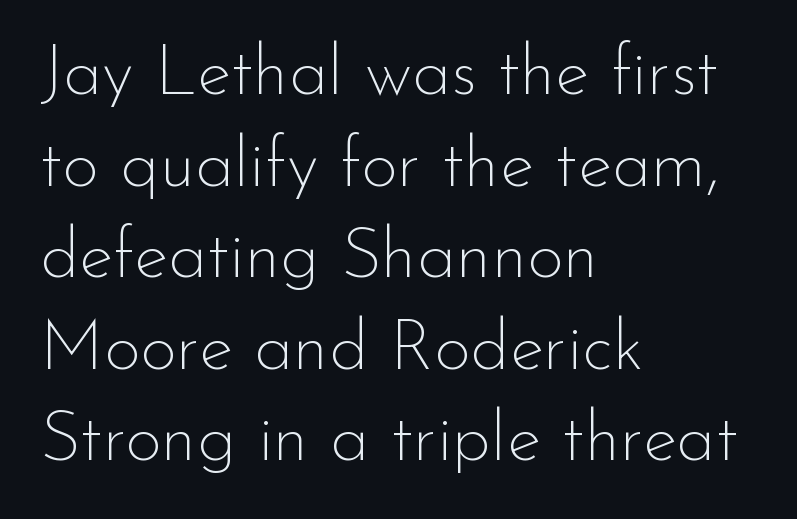
Q: Is the text bold? A: No.
Q: Is the text italic (slanted)? A: No, it is upright.
Q: Is the typeface a serif or a sans-serif typeface? A: Sans-serif.
Q: Is the text underlined? A: No.
Q: How is the paragraph aligned? A: Left-aligned.
Q: Is the spacing between letters normal or unusually wide? A: Normal.
Q: Is the spacing between lines tight, normal or loose? A: Normal.
Q: Width (condensed, normal, or wide)? A: Normal.
Q: Stroke contrast? A: Low.
Q: x-height? A: Small.
Q: Monospaced? A: No.
